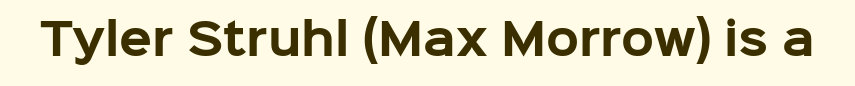
{"serif": "no", "italic": "no", "bold": "yes", "weight": "bold", "width": "normal", "stroke_contrast": "low", "x_height": "medium", "monospaced": "no", "underline": "no", "letter_spacing": "normal", "letter_spacing_em": 0.0, "glyph_px": 43}
